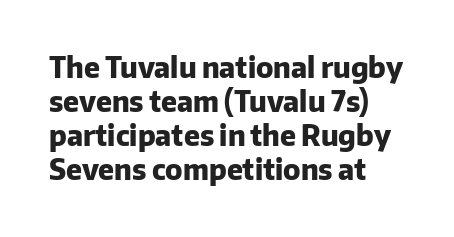
Q: Is the text bold? A: Yes.
Q: Is the text italic (slanted)? A: No, it is upright.
Q: Is the typeface a serif or a sans-serif typeface? A: Sans-serif.
Q: Is the text underlined? A: No.
Q: How is the paragraph aligned? A: Left-aligned.
Q: Is the spacing between letters normal or unusually wide? A: Normal.
Q: Width (condensed, normal, or wide)? A: Normal.
Q: Stroke contrast? A: Low.
Q: x-height? A: Medium.
Q: Monospaced? A: No.
